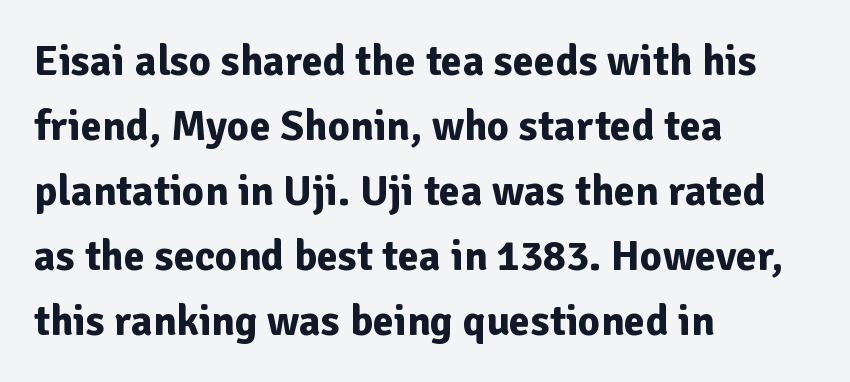
The image shows 43 px bold sans-serif type, upright; set left-aligned, normal line spacing (1.51x), normal letter spacing, not underlined; low stroke contrast and a medium x-height.
